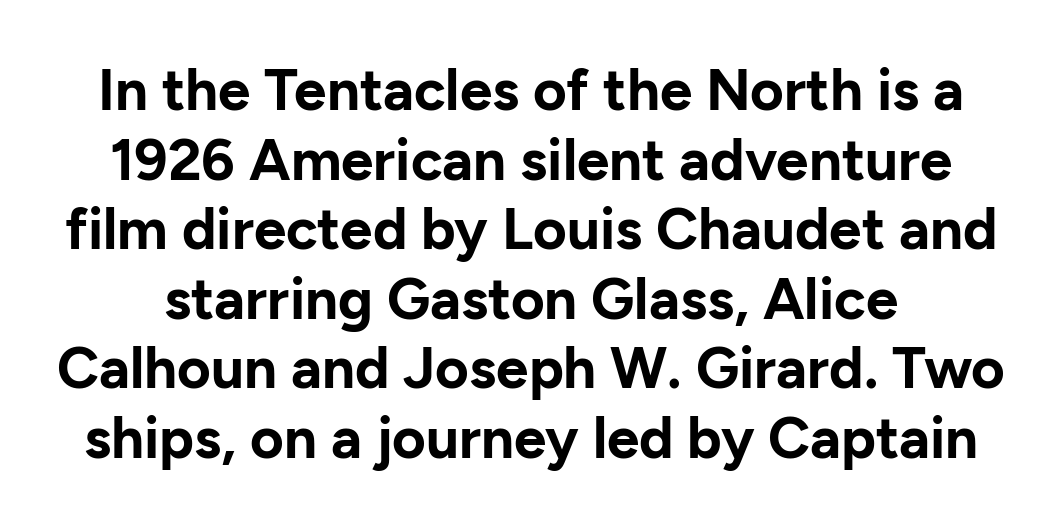
The image shows 58 px bold sans-serif type, upright; set line spacing 1.2x, normal letter spacing, not underlined; low stroke contrast and a medium x-height.
